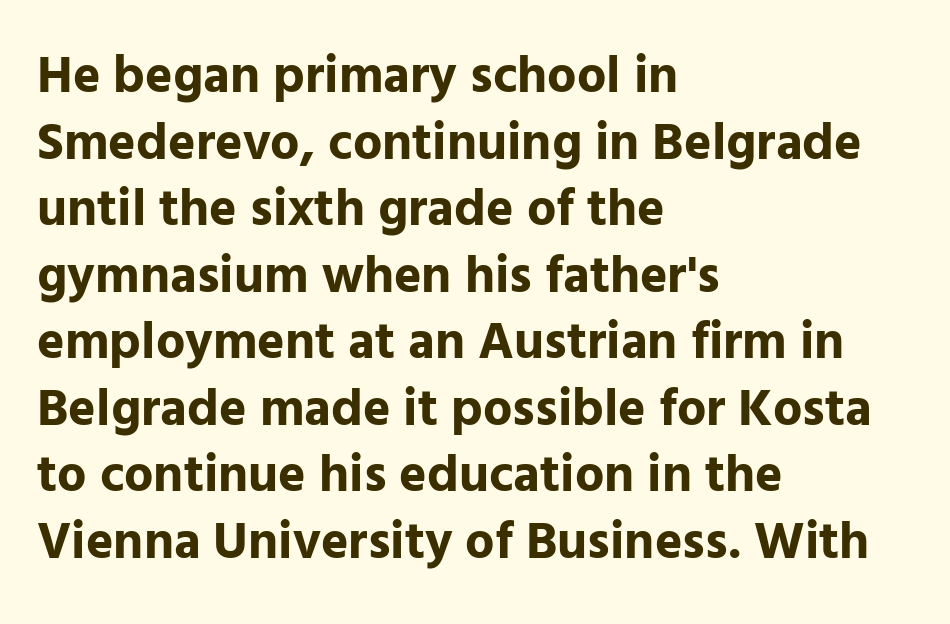
Q: Is the text bold? A: Yes.
Q: Is the text italic (slanted)? A: No, it is upright.
Q: Is the typeface a serif or a sans-serif typeface? A: Sans-serif.
Q: Is the text underlined? A: No.
Q: How is the paragraph aligned? A: Left-aligned.
Q: Is the spacing between letters normal or unusually wide? A: Normal.
Q: Is the spacing between lines tight, normal or loose? A: Normal.
Q: Width (condensed, normal, or wide)? A: Normal.
Q: Stroke contrast? A: Low.
Q: x-height? A: Medium.
Q: Monospaced? A: No.
